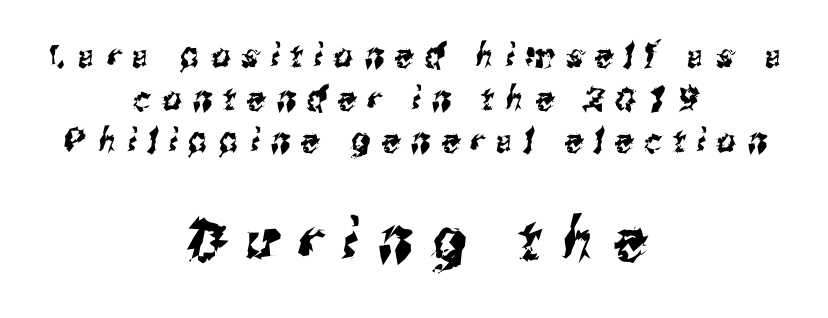
{"serif": "no", "width": "condensed", "stroke_contrast": "medium", "x_height": "medium", "monospaced": "no", "underline": "no", "align": "center", "line_spacing": "normal", "line_spacing_ratio": 1.29, "letter_spacing": "wide", "letter_spacing_em": 0.35, "larger_block": "second", "size_ratio": 1.76, "glyph_px": 58}
